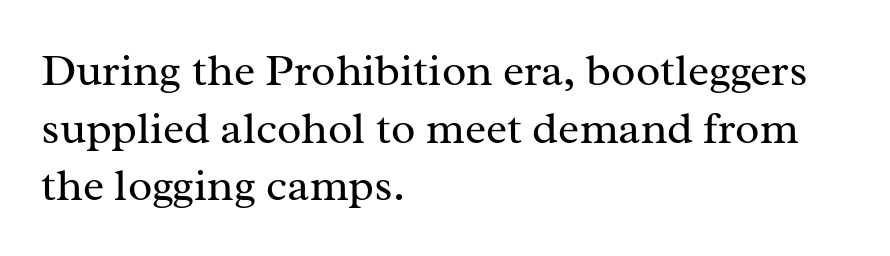
Nothing heavy about these letters — not bold at all. What kind of face is this? One with serifs. The letters advance in unequal steps, a hallmark of proportional type. Nobody drew a line under any word here.
